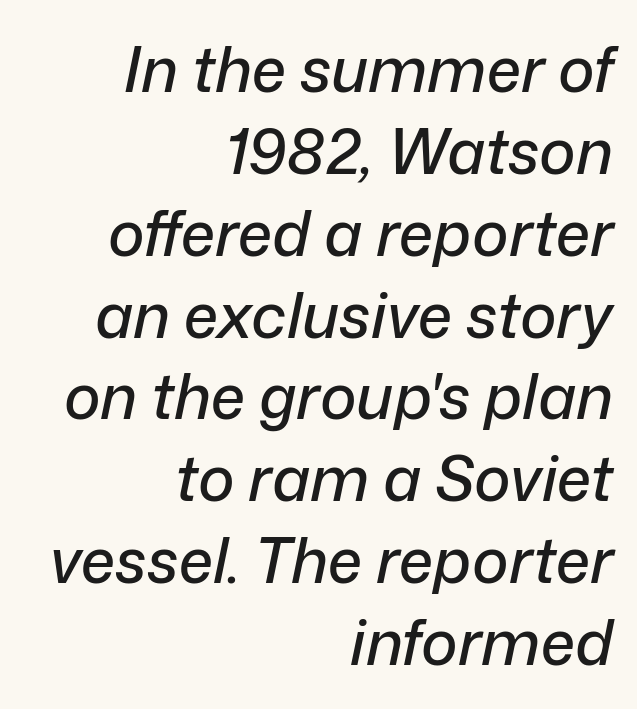
Compared with typical body copy, the letter spacing here is the same. How would I describe the line gaps? Plain and ordinary. Think of a printed novel: that variable character pitch is what you see here. These lines stack with their right ends in a neat column. The space beneath each line is pristine and unruled.
